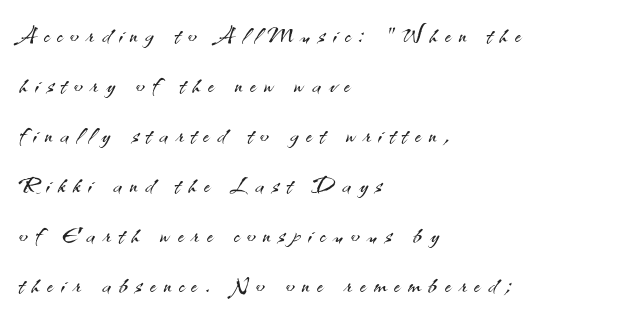
Q: Is the text bold? A: No.
Q: Is the text italic (slanted)? A: Yes.
Q: Is the typeface a serif or a sans-serif typeface? A: Sans-serif.
Q: Is the text underlined? A: No.
Q: How is the paragraph aligned? A: Left-aligned.
Q: Is the spacing between letters normal or unusually wide? A: Unusually wide.
Q: Is the spacing between lines tight, normal or loose? A: Normal.
Q: Width (condensed, normal, or wide)? A: Normal.
Q: Stroke contrast? A: Medium.
Q: x-height? A: Small.
Q: Monospaced? A: No.
